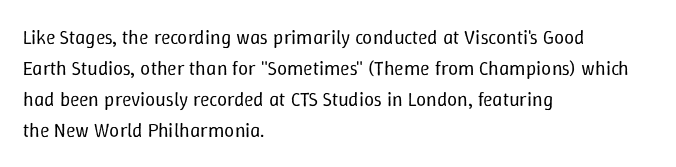
Q: Is the text bold? A: No.
Q: Is the text italic (slanted)? A: No, it is upright.
Q: Is the text underlined? A: No.
Q: How is the paragraph aligned? A: Left-aligned.
Q: Is the spacing between letters normal or unusually wide? A: Normal.
Q: Is the spacing between lines tight, normal or loose? A: Normal.
